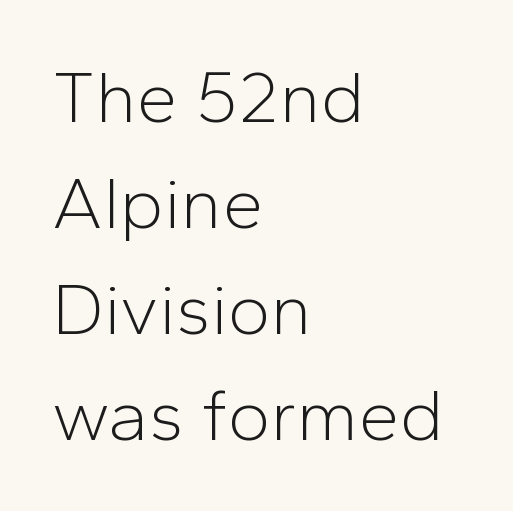
These glyphs show unthickened strokes, regular width or finer. Which margin do the lines hug? The left one — the right edge is uneven. Posture: straight, roman, zero tilt. What kind of face is this? One without serifs — a sans. The letterforms sit shoulder to shoulder at normal distance.
